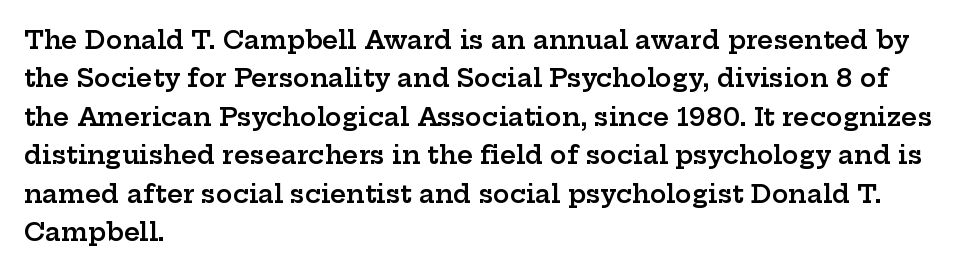
Q: Is the text bold? A: Semi-bold.
Q: Is the text italic (slanted)? A: No, it is upright.
Q: Is the text underlined? A: No.
Q: How is the paragraph aligned? A: Left-aligned.
Q: Is the spacing between letters normal or unusually wide? A: Normal.
Q: Is the spacing between lines tight, normal or loose? A: Normal.
